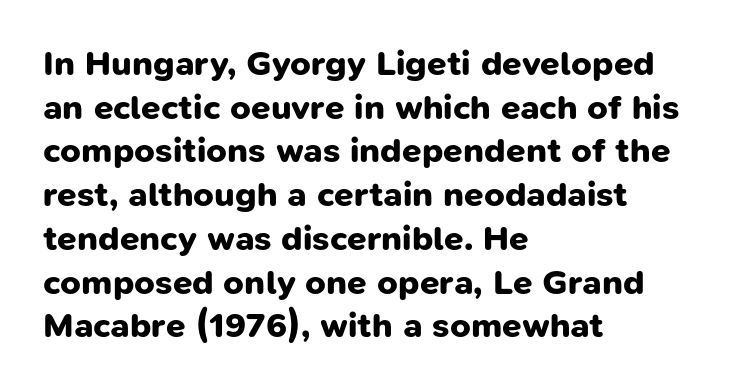
{"serif": "no", "bold": "yes", "weight": "bold", "width": "normal", "stroke_contrast": "low", "x_height": "medium", "monospaced": "no", "underline": "no", "align": "left", "line_spacing": "normal", "line_spacing_ratio": 1.25, "letter_spacing": "normal", "letter_spacing_em": 0.0, "glyph_px": 35}
